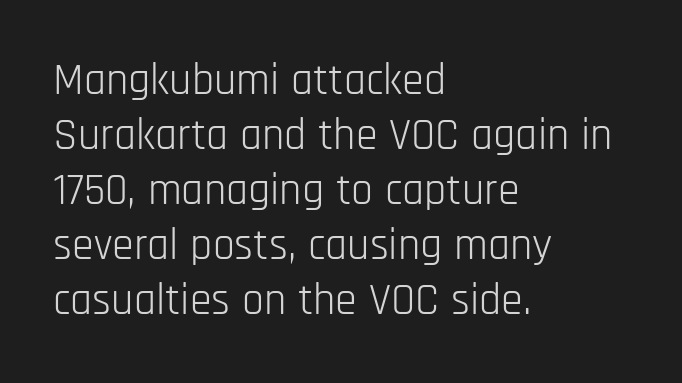
The line-height multiplier appears to be the usual default. The characters display no serif detailing; their extremities are plain. The passage shown is not underscored anywhere. The rendering anchors every line to the left-hand side. Stems here are at most as thick as an everyday book face. You could not count columns in this text — the font is proportionally spaced.
